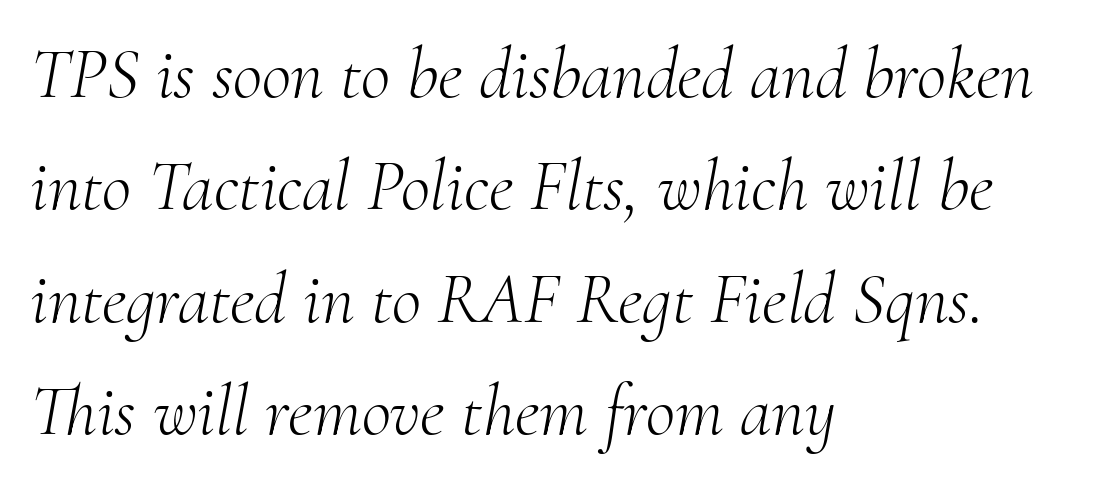
Looks like regular typesetting: each glyph gets only the width it needs. On a weight scale, this lands at 450 or below. Observe the ordinary spacing: letters are neighbours, not strangers. Yep, that's italic — everything's leaning. Unmarked baselines from the first word to the last.
